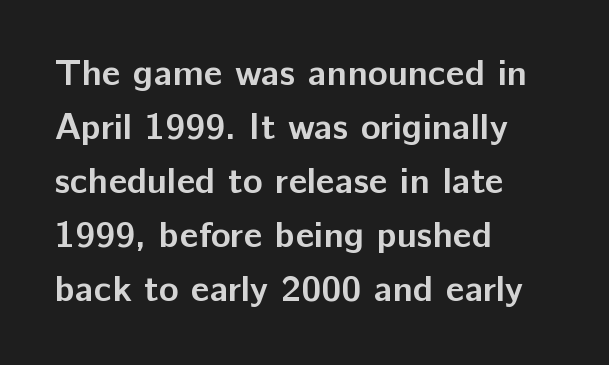
{"serif": "no", "italic": "no", "bold": "yes", "weight": "semibold", "width": "normal", "stroke_contrast": "low", "x_height": "medium", "monospaced": "no", "underline": "no", "align": "left", "line_spacing": "normal", "line_spacing_ratio": 1.46, "letter_spacing": "normal", "letter_spacing_em": 0.0, "glyph_px": 37}
